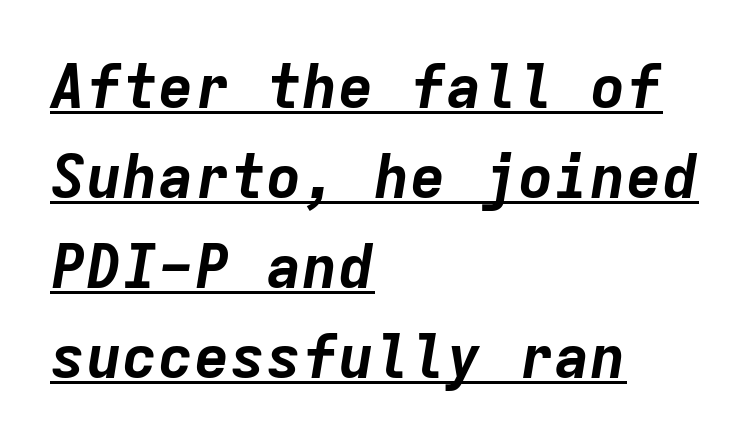
Q: Is the text bold? A: Yes.
Q: Is the text italic (slanted)? A: Yes, it leans right by about 9 degrees.
Q: Is the text underlined? A: Yes.
Q: How is the paragraph aligned? A: Left-aligned.
Q: Is the spacing between letters normal or unusually wide? A: Normal.
Q: Is the spacing between lines tight, normal or loose? A: Normal.
Q: Width (condensed, normal, or wide)? A: Normal.
Q: Stroke contrast? A: Low.
Q: x-height? A: Medium.
Q: Monospaced? A: Yes.
